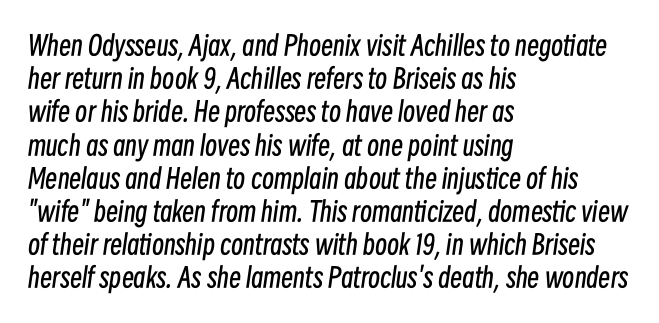
The face used here is rendered with its standard letterfit. Nothing heavy about these letters — not bold at all. Quick note: italic. Line beginnings align vertically; line endings do not. Quick note: underline off.
